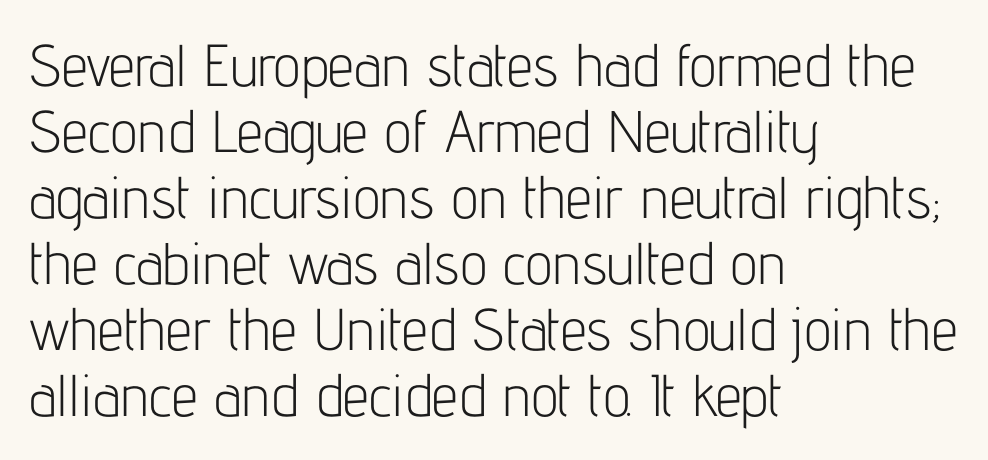
The image shows 59 px light, condensed sans-serif type, upright; set left-aligned, tight line spacing (1.12x), normal letter spacing, not underlined; low stroke contrast and a medium x-height.
